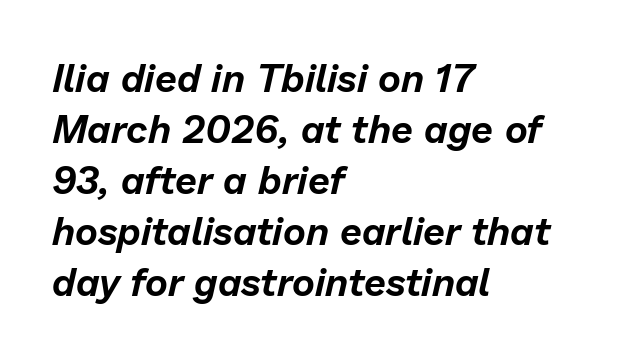
{"italic": "yes", "lean": "right", "slant_degrees": 13, "width": "normal", "stroke_contrast": "low", "x_height": "medium", "monospaced": "no", "underline": "no", "align": "left", "line_spacing": "normal", "line_spacing_ratio": 1.31, "letter_spacing": "normal", "letter_spacing_em": 0.0, "glyph_px": 39}
